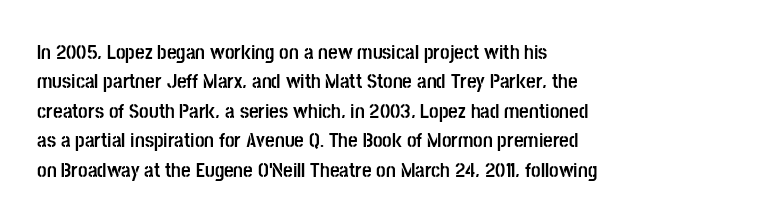
Q: Is the text bold? A: Yes.
Q: Is the text italic (slanted)? A: No, it is upright.
Q: Is the text underlined? A: No.
Q: How is the paragraph aligned? A: Left-aligned.
Q: Is the spacing between letters normal or unusually wide? A: Normal.
Q: Is the spacing between lines tight, normal or loose? A: Normal.
